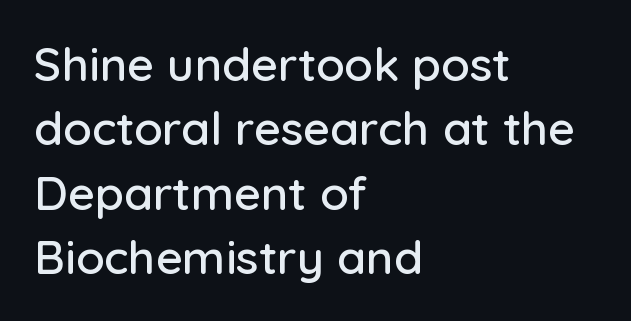
The rendering uses natural spacing where letterforms have individual widths. The space beneath each line is pristine and unruled. A student would call this left alignment; a typographer would say flush left, rag right. The tracking reads as untouched default to a designer's eye.
